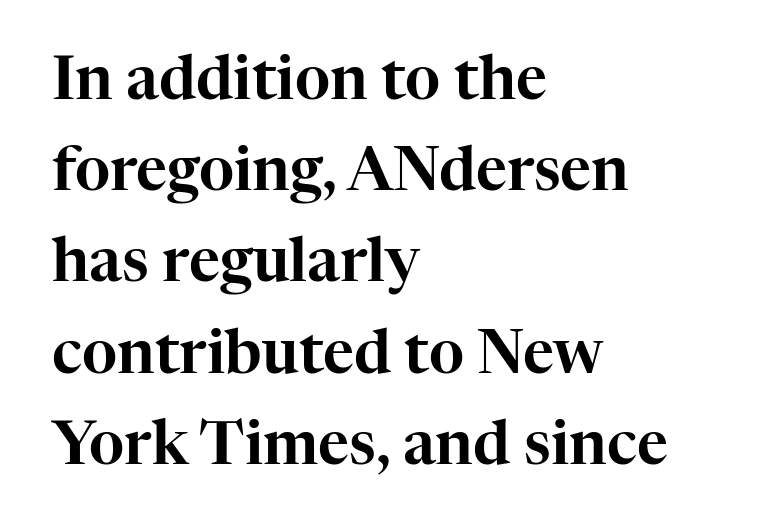
{"serif": "yes", "italic": "no", "width": "normal", "stroke_contrast": "high", "x_height": "medium", "monospaced": "no", "underline": "no", "align": "left", "line_spacing": "normal", "line_spacing_ratio": 1.52, "letter_spacing": "normal", "letter_spacing_em": 0.0, "glyph_px": 60}
